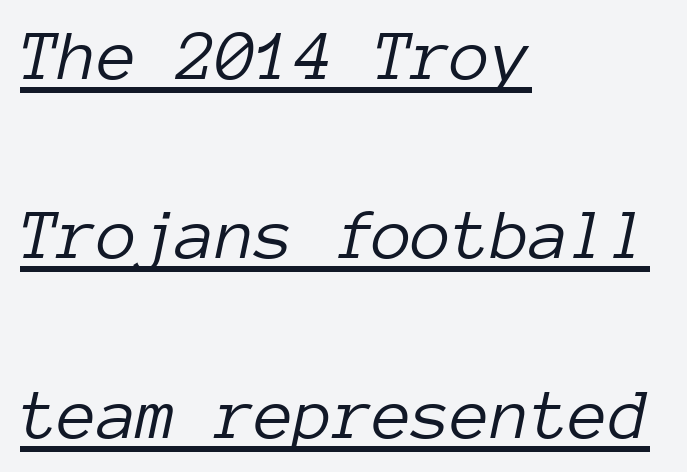
These lines are rendered in a fixed-pitch font. No extra tracking has been applied to these lines. A typographer would call this underscored text. The characters are drawn with everyday or finer stroke widths. This is oblique type, the kind used for emphasis or titles. Does the leading feel generous? Absolutely, it's lavish.
